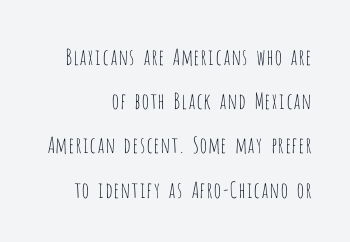
The image shows 22 px text type, upright; set right-aligned, loose line spacing (2.01x), normal letter spacing, not underlined.
